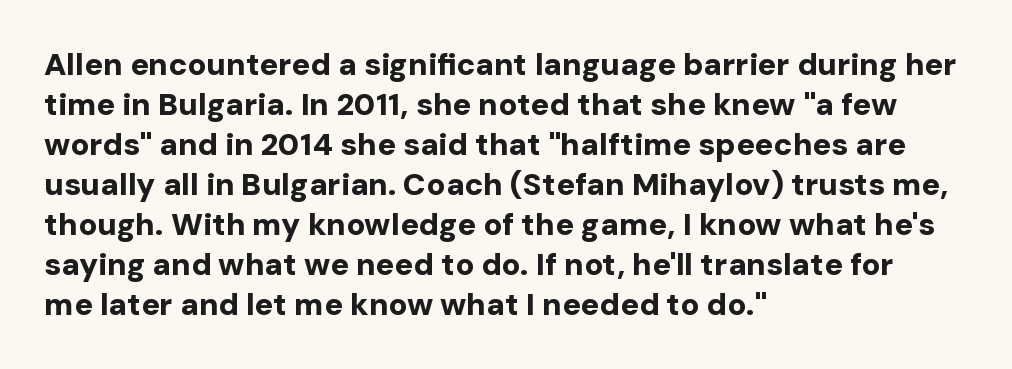
{"serif": "no", "italic": "no", "bold": "yes", "weight": "bold", "width": "normal", "stroke_contrast": "low", "x_height": "medium", "monospaced": "no", "underline": "no", "align": "left", "line_spacing": "normal", "line_spacing_ratio": 1.29, "letter_spacing": "normal", "letter_spacing_em": 0.0, "glyph_px": 31}
